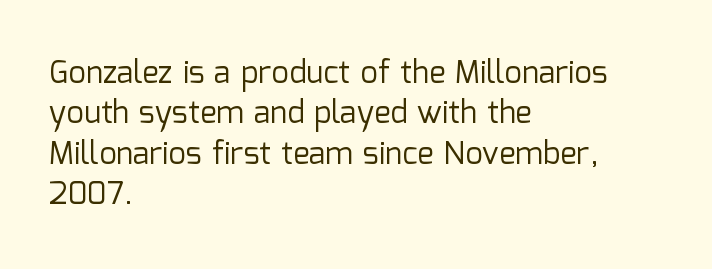
The image shows 31 px regular-weight sans-serif type, upright; set left-aligned, normal line spacing (1.3x), normal letter spacing, not underlined; low stroke contrast and a medium x-height.
